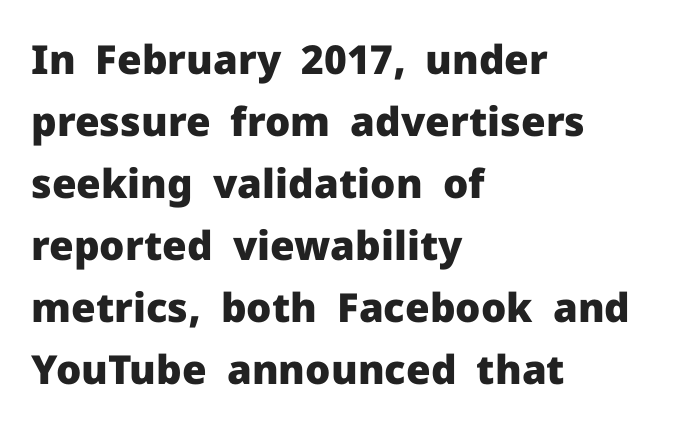
Compared with typical body copy, the letter spacing here is the same. Characters remain perfectly vertical along every line. If you drew a ruler down the left edge, every line would touch it. Underline: absent. Typographically, this falls in the sans-serif category. The passage shown is emphatically bold.
